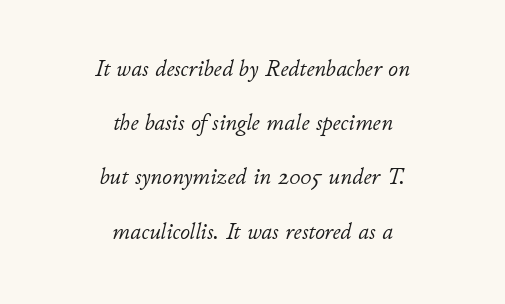
The image shows 24 px text type, italic (leaning right); set centered, loose line spacing (2.26x), normal letter spacing, not underlined.
